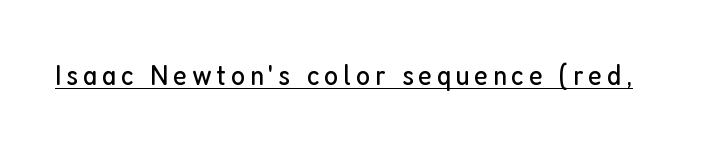
The image shows 30 px regular-weight, condensed sans-serif type, upright; set underlined; low stroke contrast and a medium x-height.
